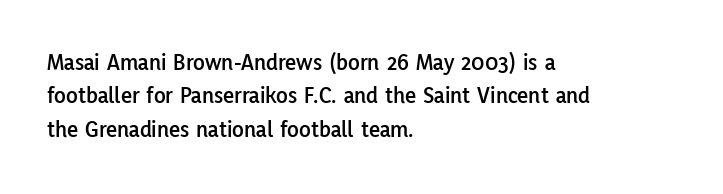
Style check: upright. Bare-footed words on every line. The passage shown has conventional tracking throughout. If you measured baseline to baseline, you'd find a middling distance. A student would call this left alignment; a typographer would say flush left, rag right.
